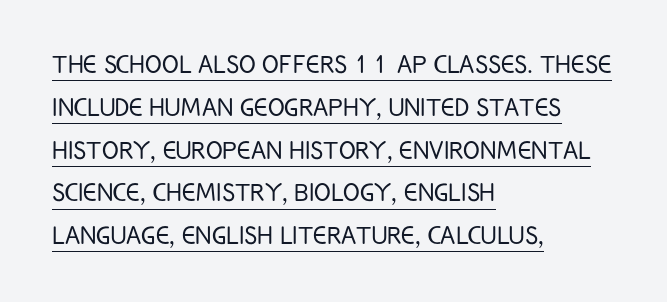
The image shows 31 px light, condensed sans-serif type, upright; set left-aligned, normal line spacing (1.38x), normal letter spacing, underlined; low stroke contrast and a large x-height.
